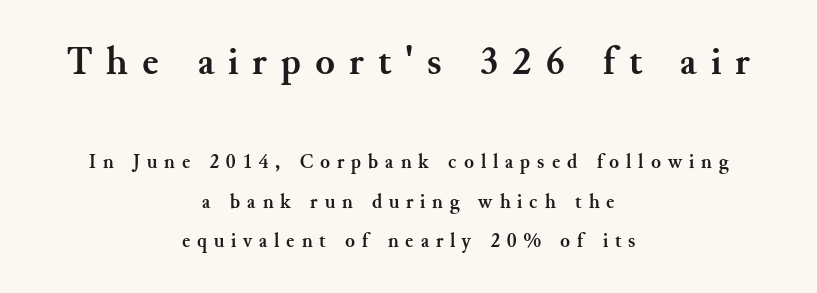
{"serif": "yes", "italic": "no", "bold": "yes", "weight": "semibold", "width": "normal", "stroke_contrast": "medium", "x_height": "small", "monospaced": "no", "underline": "no", "align": "center", "line_spacing": "loose", "line_spacing_ratio": 1.96, "letter_spacing": "wide", "letter_spacing_em": 0.35, "larger_block": "first", "size_ratio": 2.0, "glyph_px": 40}
